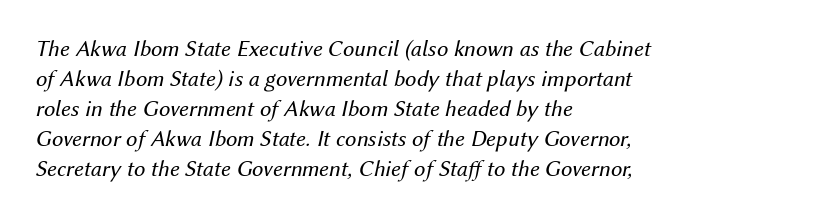
The typesetting does not lean heavy: it is not bold. The string is rendered with underlining switched off. Leading matches the norm, producing a regular column. One-word summary of the alignment: left. Tracking here is standard; glyphs follow each other at the usual distance.
